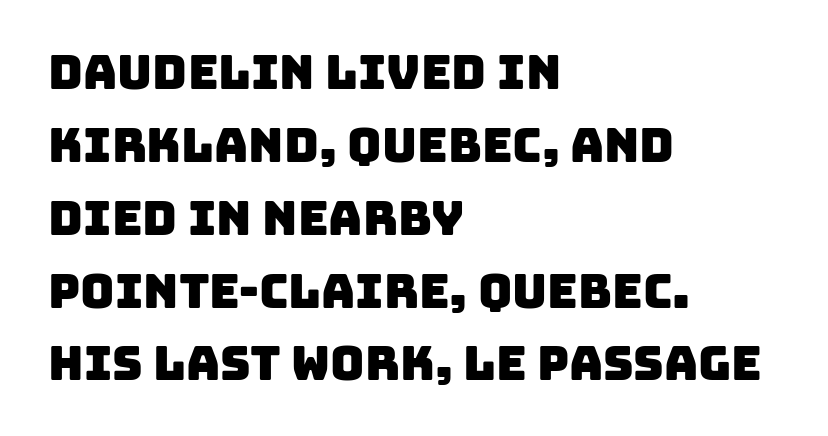
Q: Is the typeface a serif or a sans-serif typeface? A: Sans-serif.
Q: Is the text underlined? A: No.
Q: How is the paragraph aligned? A: Left-aligned.
Q: Is the spacing between letters normal or unusually wide? A: Normal.
Q: Is the spacing between lines tight, normal or loose? A: Normal.
Q: Width (condensed, normal, or wide)? A: Normal.
Q: Stroke contrast? A: Low.
Q: x-height? A: Large.
Q: Monospaced? A: No.
